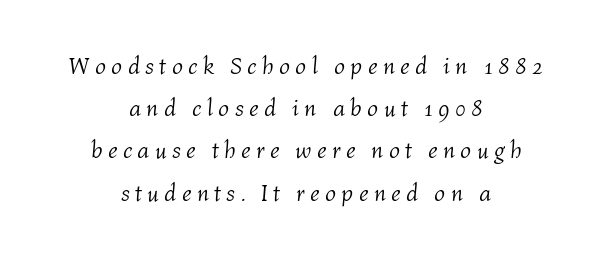
{"italic": "yes", "lean": "right", "slant_degrees": 4, "bold": "no", "underline": "no", "align": "center", "line_spacing_ratio": 1.76, "letter_spacing": "wide", "letter_spacing_em": 0.22, "glyph_px": 24}
